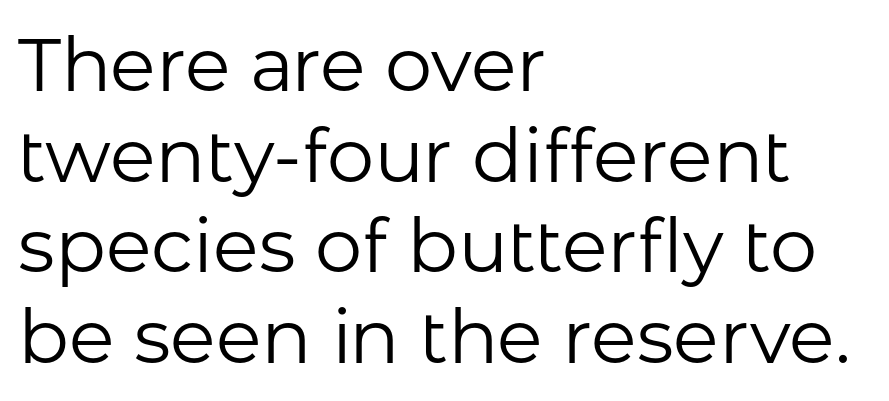
The image shows 75 px regular-weight sans-serif type, upright; set left-aligned, line spacing 1.21x, normal letter spacing, not underlined; low stroke contrast and a medium x-height.
